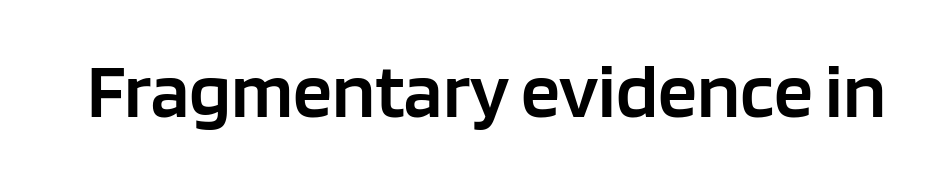
{"serif": "no", "italic": "no", "bold": "semi", "weight": "semibold", "width": "normal", "stroke_contrast": "low", "x_height": "large", "monospaced": "no", "underline": "no", "letter_spacing": "normal", "letter_spacing_em": 0.0, "glyph_px": 78}
